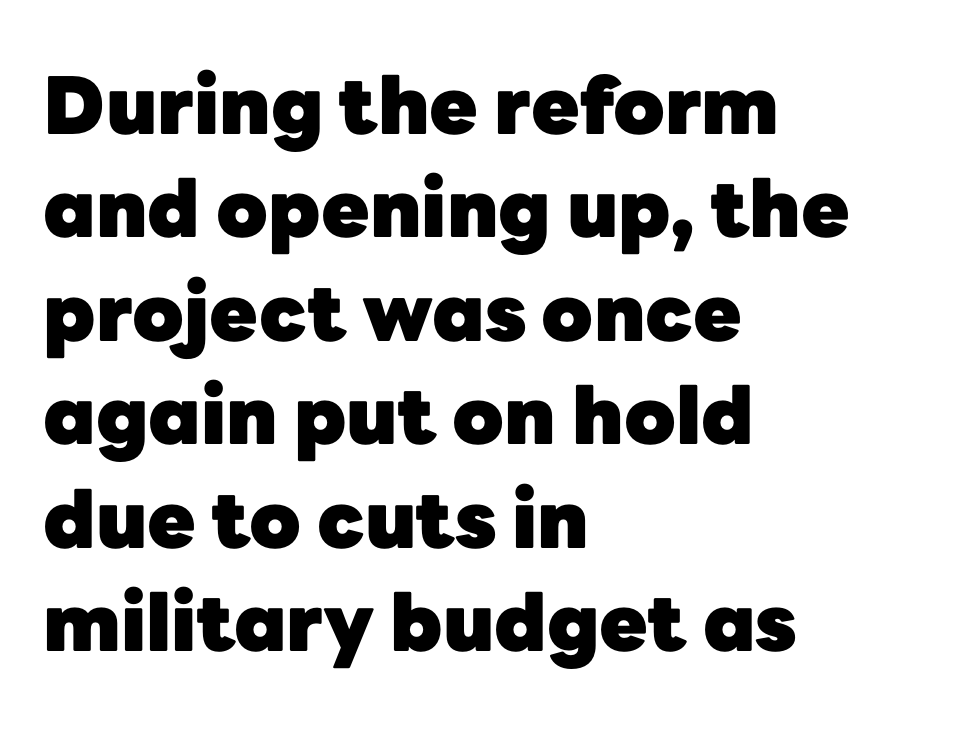
The image shows 79 px heavy sans-serif type, upright; set left-aligned, normal line spacing (1.31x), normal letter spacing, not underlined; low stroke contrast and a medium x-height.
